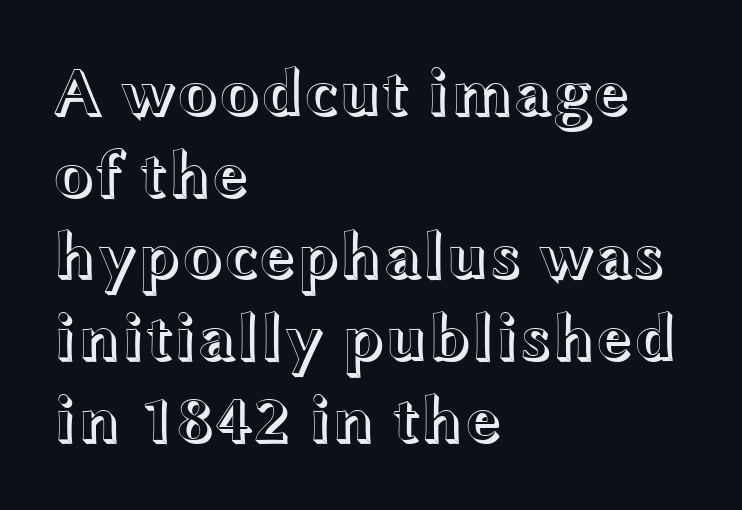
The lettering stays uniformly vertical, giving the passage a roman look. Visually the block forms a straight wall on the left and a jagged coastline on the right. How are the letters spaced? Ordinarily, with no added tracking. Check the space under the baseline: it is left empty.
